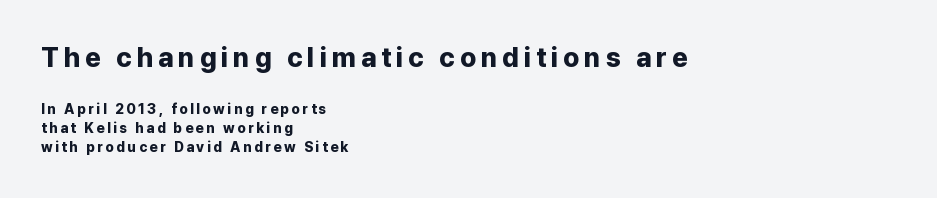
{"italic": "no", "bold": "yes", "underline": "no", "align": "left", "line_spacing": "normal", "line_spacing_ratio": 1.38, "larger_block": "first", "size_ratio": 1.93, "glyph_px": 27}
